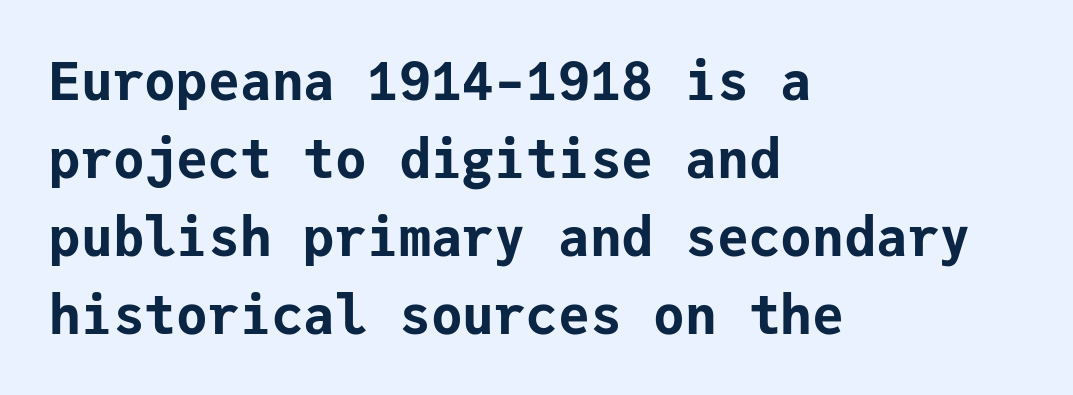
Each row of text sits above clean, open space. It's the straight-up-and-down kind of type. One glance says typical: line gaps are just what's usual. The horizontal fit of the characters is conventional and even.
